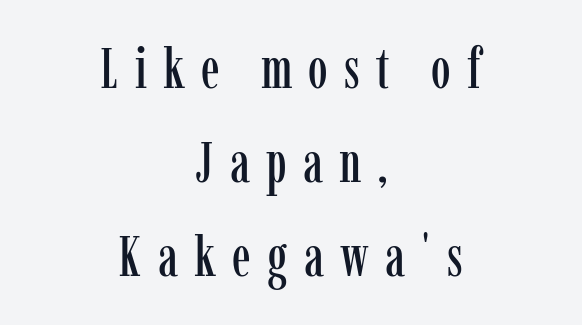
Every row of glyphs is offset so its center matches the block's center. It's the straight-up-and-down kind of type. These lines have a slow, spaced-out rhythm from letter to letter. Check under the words: just untouched page. To sum up the face: it has serifs. The leading is moderate, giving the passage an even texture.
